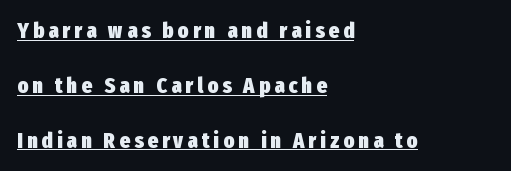
Q: Is the text bold? A: Yes.
Q: Is the text italic (slanted)? A: No, it is upright.
Q: Is the text underlined? A: Yes.
Q: How is the paragraph aligned? A: Left-aligned.
Q: Is the spacing between lines tight, normal or loose? A: Loose.
